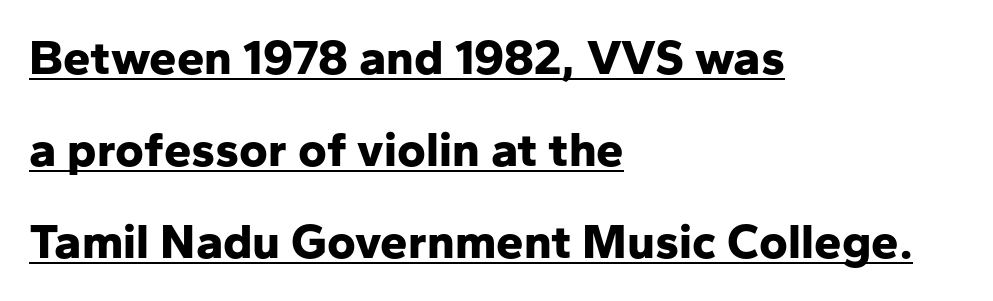
Unlike a traditional serif, this face leaves its strokes unadorned. Does a line run under the words? Yes, clearly. Style check: upright. This sample has the flowing, uneven cadence of proportional lettering. This rendering leaves character spacing at its baseline value.
